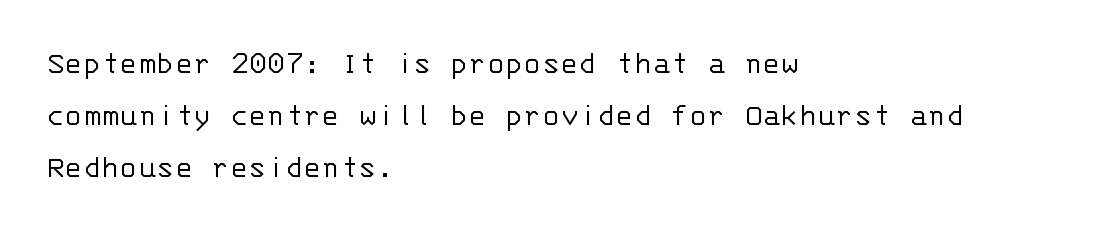
{"serif": "no", "italic": "no", "bold": "no", "weight": "light", "width": "normal", "stroke_contrast": "low", "x_height": "large", "monospaced": "yes", "underline": "no", "align": "left", "line_spacing": "normal", "line_spacing_ratio": 1.53, "letter_spacing": "normal", "letter_spacing_em": 0.0, "glyph_px": 34}
